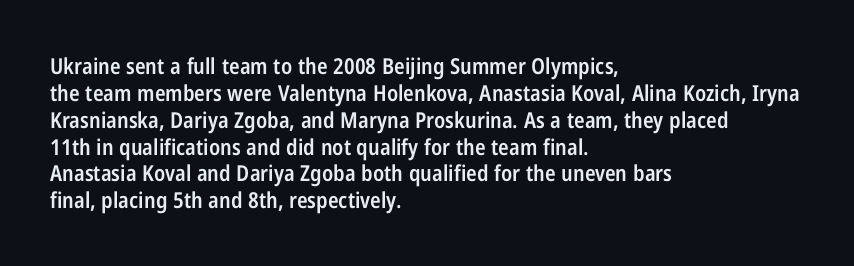
Letters rest on an invisible, unmarked baseline. Notice how the stems are strictly vertical — no italics here. In terms of letterspacing, this is plain default setting. This is moderately heavy type, rendered in semibold. Reading down the block, your eye returns to a fixed left position each line.
